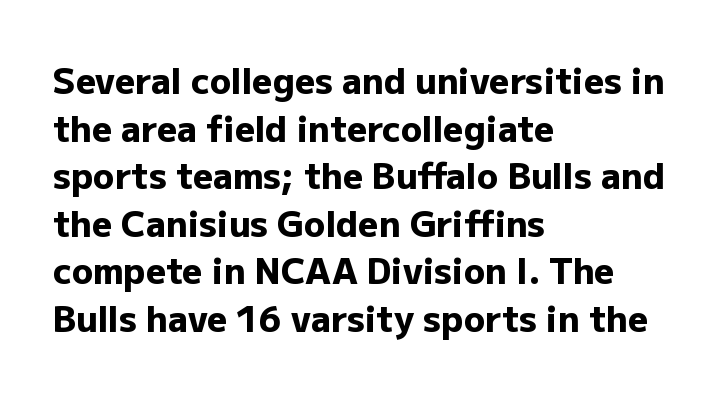
Caption: standard tracking, unaltered. Do the letters lean? They stand straight. Each new line begins a customary step beneath the previous one. The text block is weighted toward the left margin, trailing off unevenly rightward.
